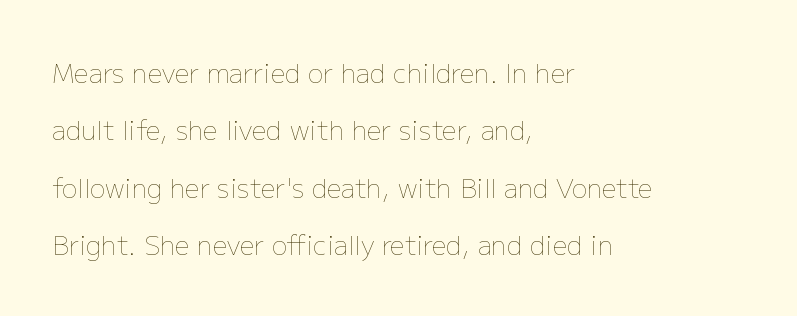
The image shows 26 px text type, upright; set left-aligned, loose line spacing (2.21x), normal letter spacing, not underlined.
